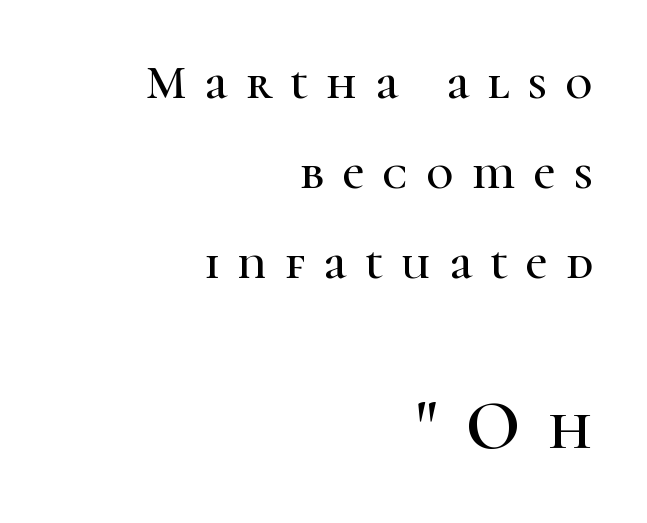
Q: Is the text italic (slanted)? A: No, it is upright.
Q: Is the typeface a serif or a sans-serif typeface? A: Serif.
Q: Is the text underlined? A: No.
Q: How is the paragraph aligned? A: Right-aligned.
Q: Is the spacing between letters normal or unusually wide? A: Unusually wide.
Q: Is the spacing between lines tight, normal or loose? A: Loose.
Q: Which block of text is set in a larger size, the first (top) or the second (bottom)? A: The second (bottom) one.
Q: Width (condensed, normal, or wide)? A: Normal.
Q: Stroke contrast? A: High.
Q: x-height? A: Medium.
Q: Monospaced? A: No.
